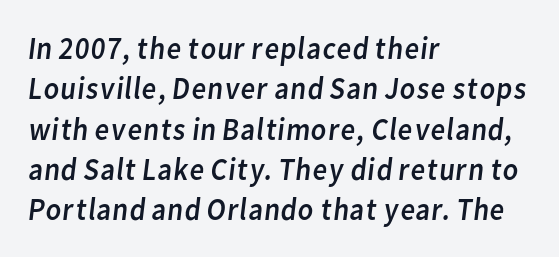
{"serif": "no", "bold": "no", "weight": "regular", "width": "normal", "stroke_contrast": "low", "x_height": "medium", "monospaced": "no", "underline": "no", "align": "left", "line_spacing": "normal", "line_spacing_ratio": 1.26, "letter_spacing": "normal", "letter_spacing_em": 0.0, "glyph_px": 32}
